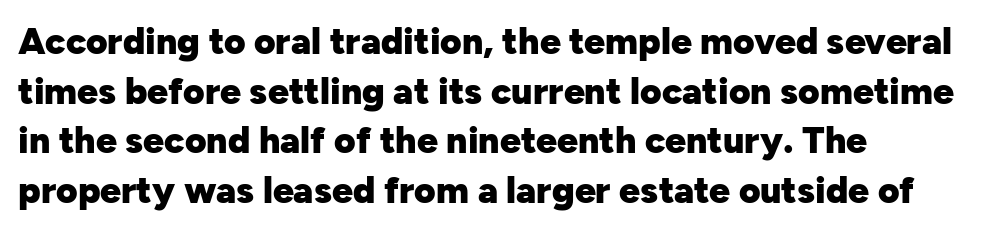
Q: Is the text bold? A: Yes.
Q: Is the text italic (slanted)? A: No, it is upright.
Q: Is the typeface a serif or a sans-serif typeface? A: Sans-serif.
Q: Is the text underlined? A: No.
Q: How is the paragraph aligned? A: Left-aligned.
Q: Is the spacing between letters normal or unusually wide? A: Normal.
Q: Is the spacing between lines tight, normal or loose? A: Normal.
Q: Width (condensed, normal, or wide)? A: Normal.
Q: Stroke contrast? A: Low.
Q: x-height? A: Medium.
Q: Monospaced? A: No.
